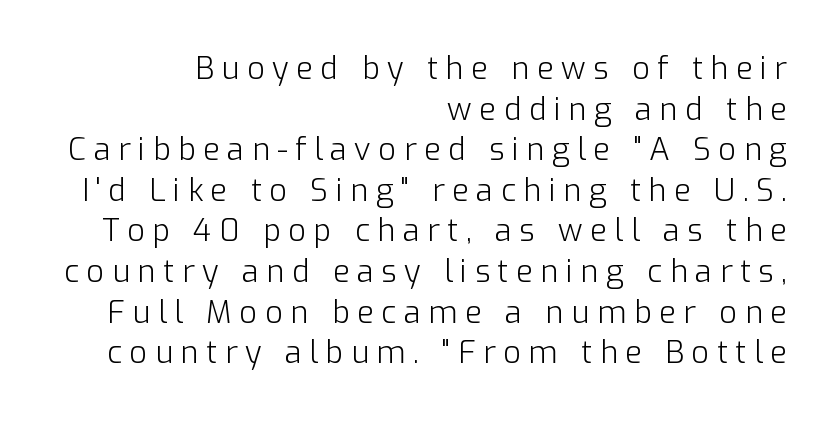
The image shows 31 px light sans-serif type, upright; set right-aligned, normal line spacing (1.31x), unusually wide letter spacing (+0.24 em), not underlined; low stroke contrast and a medium x-height.
